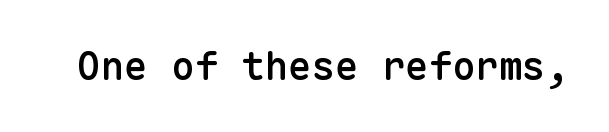
Q: Is the text bold? A: Semi-bold.
Q: Is the text italic (slanted)? A: No, it is upright.
Q: Is the typeface a serif or a sans-serif typeface? A: Sans-serif.
Q: Is the text underlined? A: No.
Q: Is the spacing between letters normal or unusually wide? A: Normal.
Q: Width (condensed, normal, or wide)? A: Normal.
Q: Stroke contrast? A: Low.
Q: x-height? A: Medium.
Q: Monospaced? A: Yes.
